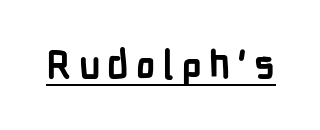
The image shows 39 px semibold, condensed sans-serif type, upright; set underlined; low stroke contrast and a medium x-height.
